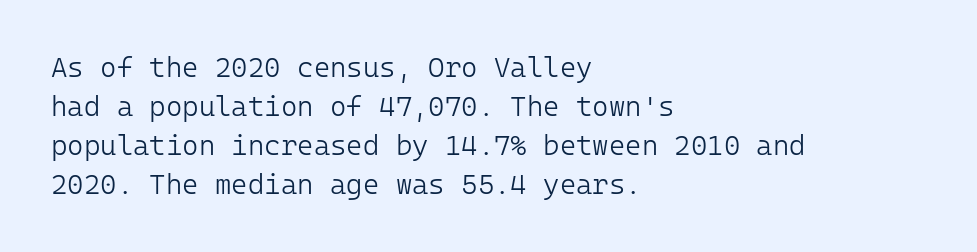
Q: Is the text bold? A: No.
Q: Is the text italic (slanted)? A: No, it is upright.
Q: Is the typeface a serif or a sans-serif typeface? A: Sans-serif.
Q: Is the text underlined? A: No.
Q: How is the paragraph aligned? A: Left-aligned.
Q: Is the spacing between letters normal or unusually wide? A: Normal.
Q: Is the spacing between lines tight, normal or loose? A: Normal.
Q: Width (condensed, normal, or wide)? A: Normal.
Q: Stroke contrast? A: Low.
Q: x-height? A: Medium.
